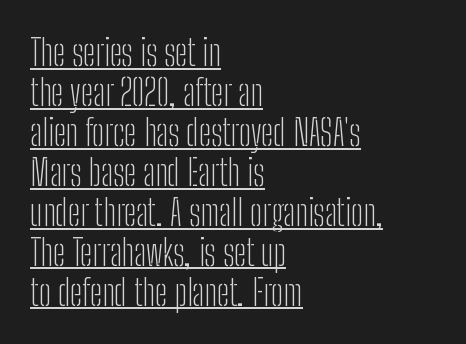
Q: Is the text bold? A: No.
Q: Is the text italic (slanted)? A: No, it is upright.
Q: Is the typeface a serif or a sans-serif typeface? A: Sans-serif.
Q: Is the text underlined? A: Yes.
Q: How is the paragraph aligned? A: Left-aligned.
Q: Is the spacing between letters normal or unusually wide? A: Normal.
Q: Is the spacing between lines tight, normal or loose? A: Tight.
Q: Width (condensed, normal, or wide)? A: Condensed.
Q: Stroke contrast? A: Low.
Q: x-height? A: Medium.
Q: Monospaced? A: No.
